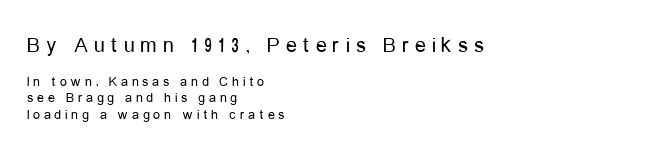
Q: Is the text bold? A: No.
Q: Is the text italic (slanted)? A: No, it is upright.
Q: Is the text underlined? A: No.
Q: How is the paragraph aligned? A: Left-aligned.
Q: Is the spacing between letters normal or unusually wide? A: Unusually wide.
Q: Which block of text is set in a larger size, the first (top) or the second (bottom)? A: The first (top) one.
